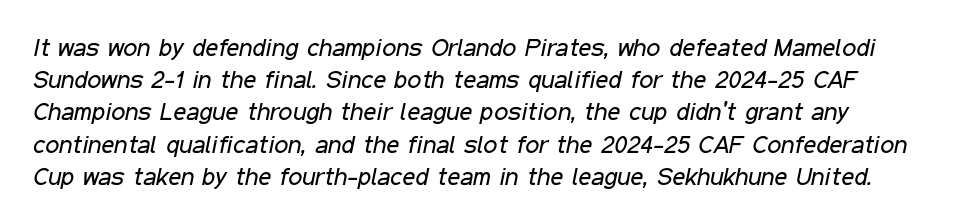
The image shows 25 px text type, italic (leaning right); set left-aligned, normal line spacing (1.29x), normal letter spacing, not underlined.
